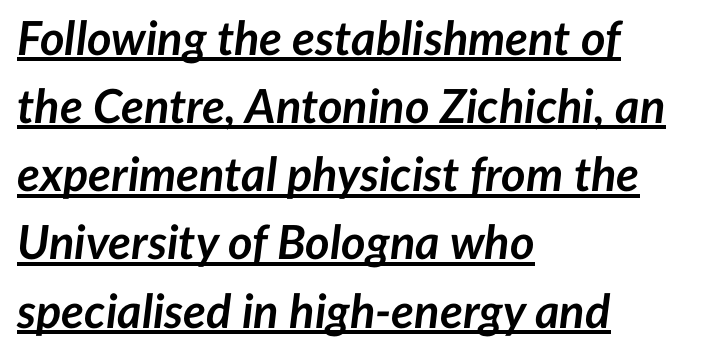
Q: Is the text bold? A: Yes.
Q: Is the text italic (slanted)? A: Yes, it leans right by about 7 degrees.
Q: Is the text underlined? A: Yes.
Q: How is the paragraph aligned? A: Left-aligned.
Q: Is the spacing between letters normal or unusually wide? A: Normal.
Q: Is the spacing between lines tight, normal or loose? A: Normal.
Q: Width (condensed, normal, or wide)? A: Normal.
Q: Stroke contrast? A: Low.
Q: x-height? A: Medium.
Q: Monospaced? A: No.
